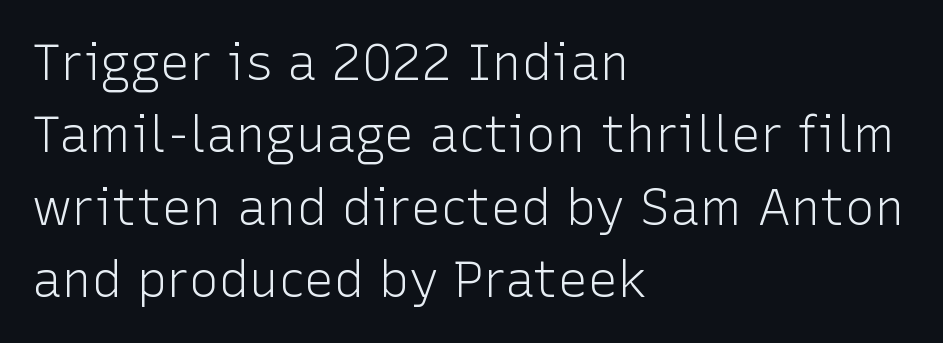
The image shows 50 px light sans-serif type, upright; set left-aligned, normal line spacing (1.45x), normal letter spacing, not underlined; low stroke contrast and a medium x-height.
